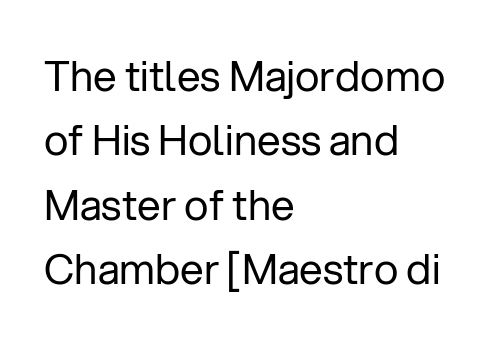
Q: Is the text bold? A: No.
Q: Is the text italic (slanted)? A: No, it is upright.
Q: Is the typeface a serif or a sans-serif typeface? A: Sans-serif.
Q: Is the text underlined? A: No.
Q: How is the paragraph aligned? A: Left-aligned.
Q: Is the spacing between letters normal or unusually wide? A: Normal.
Q: Is the spacing between lines tight, normal or loose? A: Normal.
Q: Width (condensed, normal, or wide)? A: Normal.
Q: Stroke contrast? A: Low.
Q: x-height? A: Medium.
Q: Monospaced? A: No.
